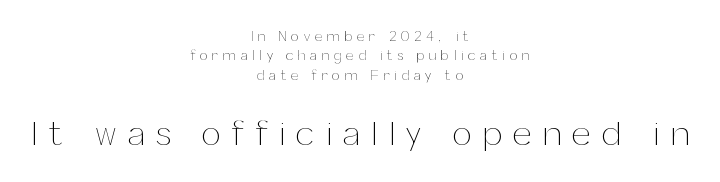
These lines are centered, leaving both edges ragged. You could not count columns in this text — the font is proportionally spaced. Every stem runs plumb, perpendicular to the baseline. Descender tails drop into unmarked territory. Reading top to bottom, the characters get bigger at the block break. The passage shown has open, widely tracked lettering throughout.
